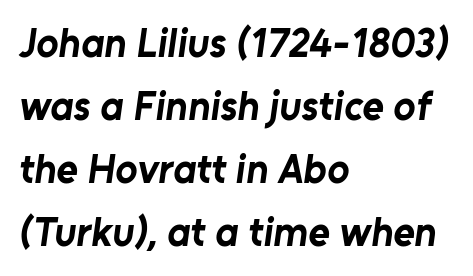
The image shows 41 px bold sans-serif type; set left-aligned, normal line spacing (1.54x), normal letter spacing, not underlined; low stroke contrast and a medium x-height.
